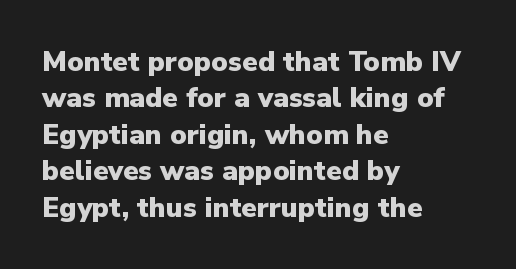
The image shows 28 px heavy sans-serif type, upright; set left-aligned, normal line spacing (1.3x), normal letter spacing, not underlined; low stroke contrast and a medium x-height.
